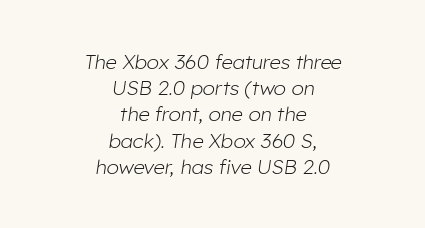
Q: Is the text bold? A: No.
Q: Is the text italic (slanted)? A: Yes, it leans right by about 8 degrees.
Q: Is the text underlined? A: No.
Q: How is the paragraph aligned? A: Centered.
Q: Is the spacing between letters normal or unusually wide? A: Normal.
Q: Is the spacing between lines tight, normal or loose? A: Normal.
